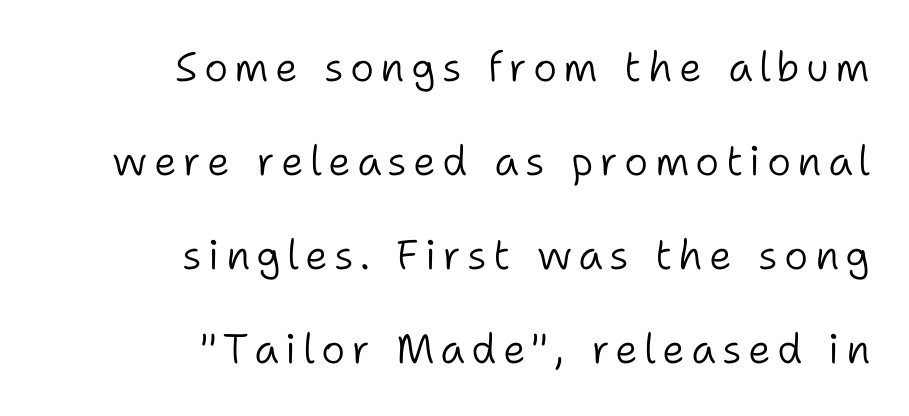
{"serif": "no", "italic": "no", "bold": "no", "weight": "light", "width": "normal", "stroke_contrast": "low", "x_height": "medium", "monospaced": "no", "underline": "no", "align": "right", "line_spacing": "loose", "line_spacing_ratio": 2.29, "glyph_px": 41}
